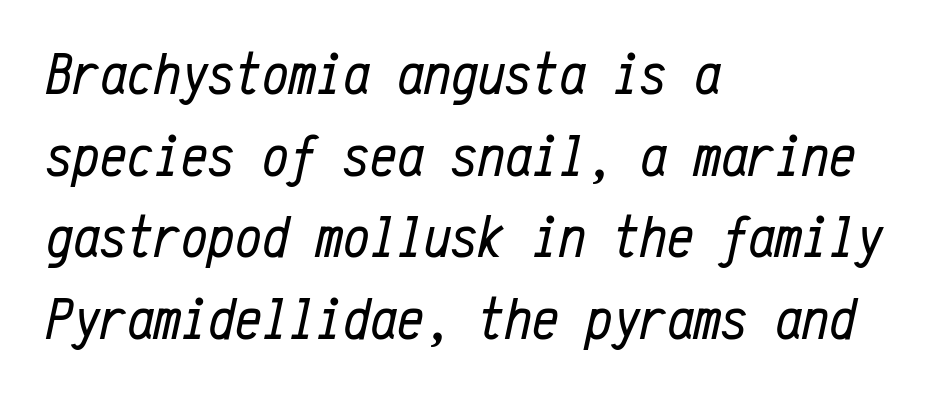
The image shows 60 px regular-weight, condensed type, italic (leaning right), monospaced; set left-aligned, normal line spacing (1.36x), normal letter spacing, not underlined; low stroke contrast and a medium x-height.
